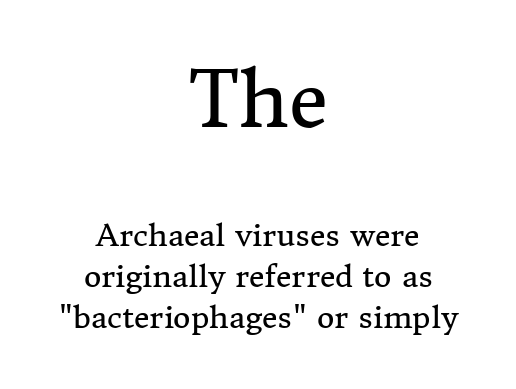
Q: Is the text bold? A: No.
Q: Is the text italic (slanted)? A: No, it is upright.
Q: Is the typeface a serif or a sans-serif typeface? A: Serif.
Q: Is the text underlined? A: No.
Q: How is the paragraph aligned? A: Centered.
Q: Is the spacing between letters normal or unusually wide? A: Normal.
Q: Is the spacing between lines tight, normal or loose? A: Normal.
Q: Which block of text is set in a larger size, the first (top) or the second (bottom)? A: The first (top) one.
Q: Width (condensed, normal, or wide)? A: Normal.
Q: Stroke contrast? A: Medium.
Q: x-height? A: Medium.
Q: Monospaced? A: No.
